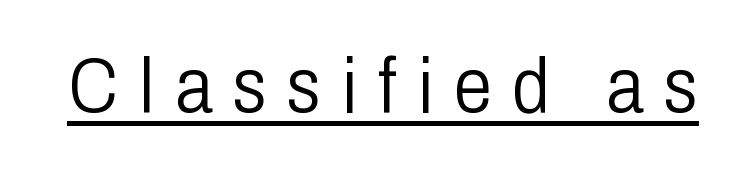
The image shows 77 px light, condensed sans-serif type, upright; set unusually wide letter spacing (+0.27 em), underlined; low stroke contrast and a medium x-height.
